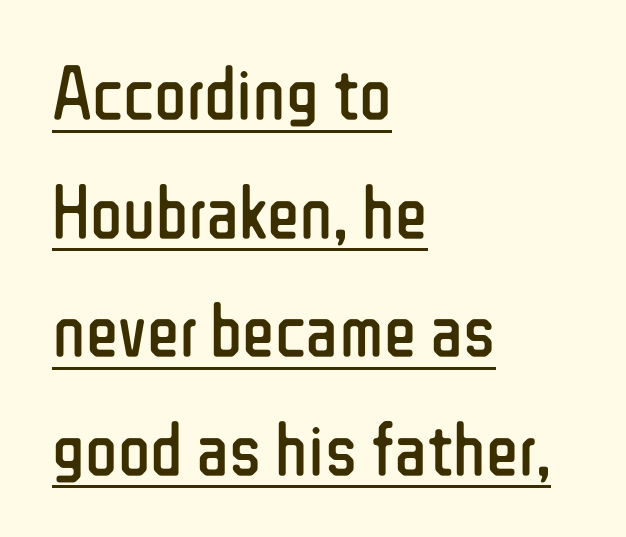
The passage shown has conventional tracking throughout. A sans-serif font was chosen for this passage. Italic? Not at all — the glyphs are vertical. Leading matches the norm, producing a regular column. The passage is arranged the way most books set body copy — flush left. Looks like regular typesetting: each glyph gets only the width it needs.
